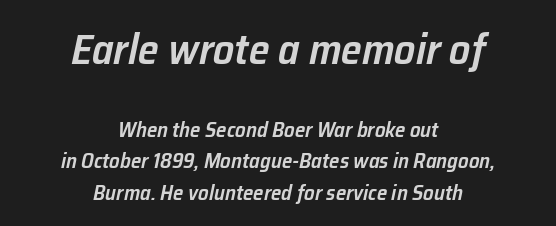
{"italic": "yes", "lean": "right", "slant_degrees": 12, "bold": "semi", "weight": "semibold", "width": "normal", "stroke_contrast": "low", "x_height": "medium", "monospaced": "no", "underline": "no", "align": "center", "line_spacing": "normal", "line_spacing_ratio": 1.5, "letter_spacing": "normal", "letter_spacing_em": 0.0, "larger_block": "first", "size_ratio": 2.0, "glyph_px": 42}
